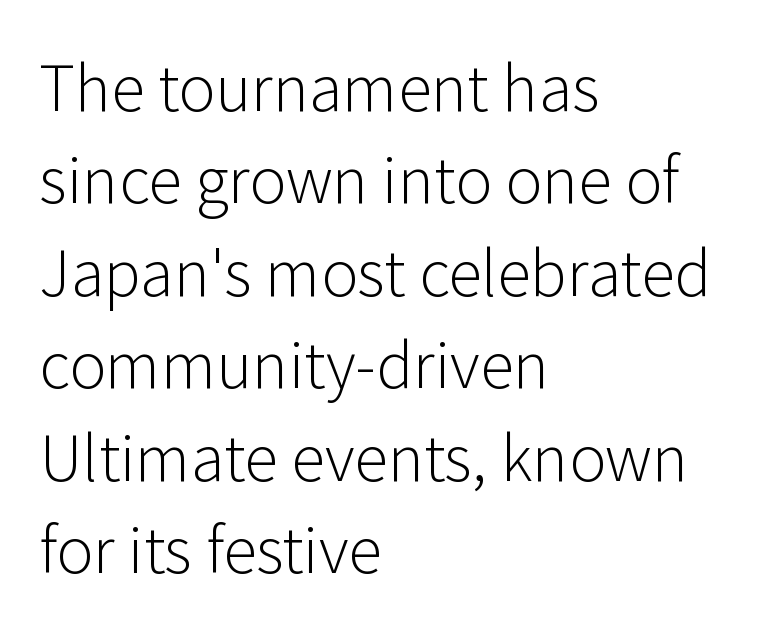
The strokes carry an ordinary text weight at most. Casual observation: everything's shoved over to the left. Varying glyph widths throughout — classic text-font behaviour. Nobody drew a line under any word here. Unlike italic type, these characters show no tilt at all. Font category for this specimen: sans-serif.
